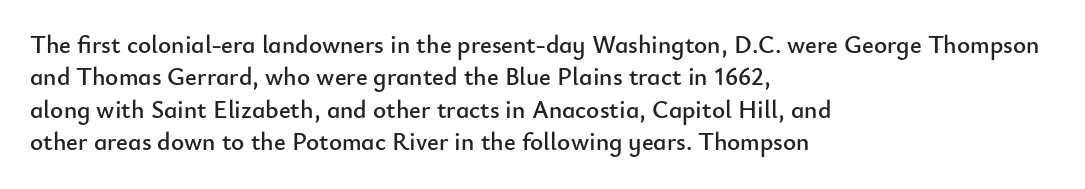
Is there much room between lines? A standard amount, neither cramped nor airy. The passage shown is not underscored anywhere. Visually the block forms a straight wall on the left and a jagged coastline on the right. The lettering holds an erect, upright posture throughout. This rendering leaves character spacing at its baseline value.
